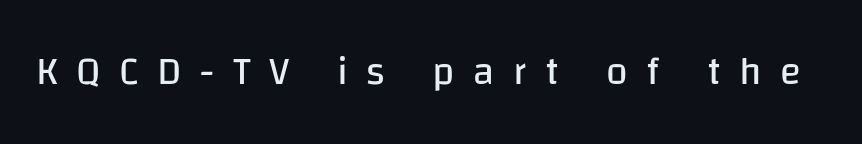
{"serif": "no", "italic": "no", "bold": "no", "weight": "regular", "width": "normal", "stroke_contrast": "low", "x_height": "large", "monospaced": "no", "underline": "no", "letter_spacing": "wide", "letter_spacing_em": 0.48, "glyph_px": 39}
